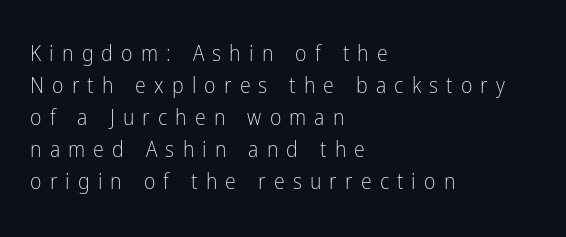
Posture: upright roman. The setting favours the left margin, as ordinary paragraphs usually do. Rule under the text: the space is simply empty. Students, note that the glyphs here are deliberately spaced far apart. No extra ink here — the face is not bold.
